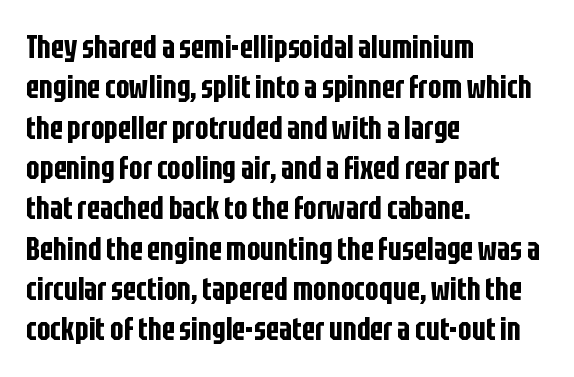
Q: Is the text italic (slanted)? A: No, it is upright.
Q: Is the typeface a serif or a sans-serif typeface? A: Sans-serif.
Q: Is the text underlined? A: No.
Q: How is the paragraph aligned? A: Left-aligned.
Q: Is the spacing between letters normal or unusually wide? A: Normal.
Q: Is the spacing between lines tight, normal or loose? A: Normal.
Q: Width (condensed, normal, or wide)? A: Condensed.
Q: Stroke contrast? A: Low.
Q: x-height? A: Large.
Q: Monospaced? A: No.
